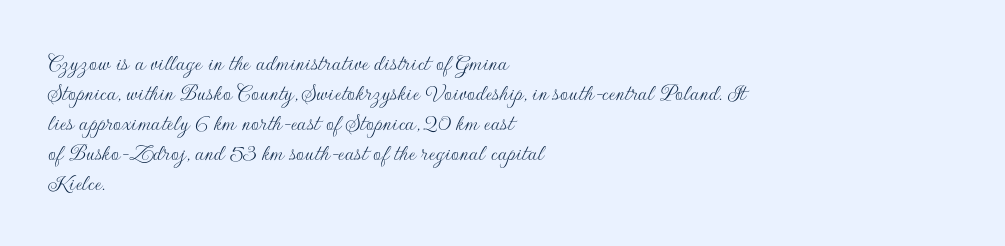
{"bold": "no", "underline": "no", "align": "left", "line_spacing_ratio": 1.2, "letter_spacing": "normal", "letter_spacing_em": 0.0, "glyph_px": 25}
